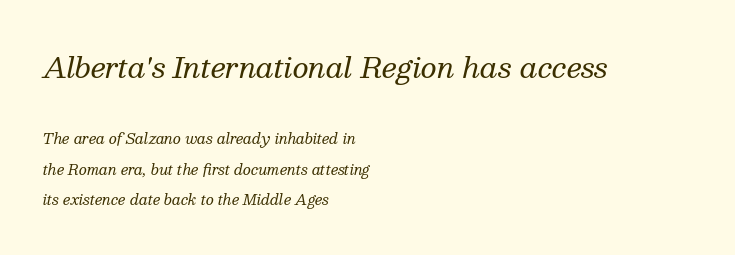
Type size steps down from the first block to the second. This sample uses plain, unmodified letter spacing. This sample has the flowing, uneven cadence of proportional lettering. Italic: yes, the glyphs are oblique.
